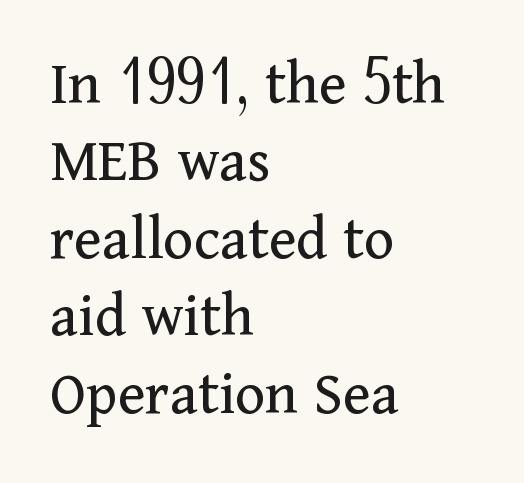
{"serif": "yes", "italic": "no", "bold": "no", "weight": "regular", "width": "normal", "stroke_contrast": "medium", "x_height": "medium", "monospaced": "no", "underline": "no", "align": "left", "line_spacing_ratio": 1.21, "letter_spacing": "normal", "letter_spacing_em": 0.0, "glyph_px": 64}
